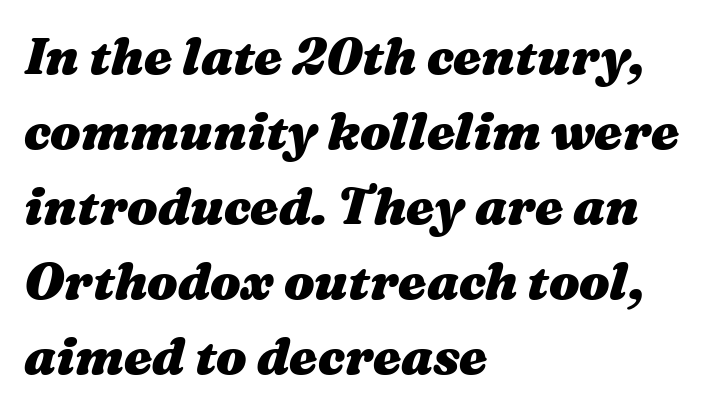
{"italic": "yes", "lean": "right", "slant_degrees": 16, "bold": "yes", "weight": "heavy", "width": "wide", "stroke_contrast": "medium", "x_height": "medium", "monospaced": "no", "underline": "no", "align": "left", "line_spacing": "normal", "line_spacing_ratio": 1.47, "letter_spacing": "normal", "letter_spacing_em": 0.0, "glyph_px": 51}
